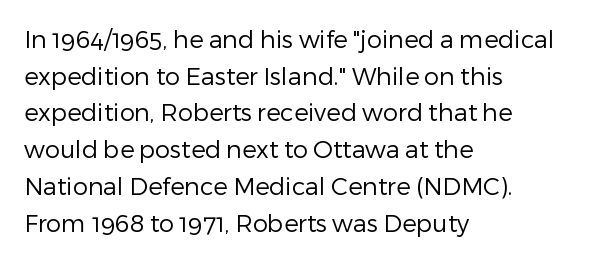
The image shows 24 px text type, upright; set left-aligned, normal line spacing (1.53x), normal letter spacing, not underlined.
